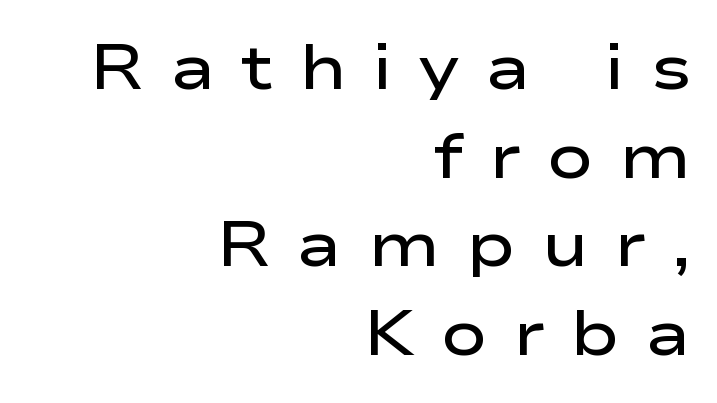
Q: Is the text bold? A: Semi-bold.
Q: Is the text italic (slanted)? A: No, it is upright.
Q: Is the typeface a serif or a sans-serif typeface? A: Sans-serif.
Q: Is the text underlined? A: No.
Q: How is the paragraph aligned? A: Right-aligned.
Q: Is the spacing between letters normal or unusually wide? A: Unusually wide.
Q: Is the spacing between lines tight, normal or loose? A: Normal.
Q: Width (condensed, normal, or wide)? A: Wide.
Q: Stroke contrast? A: Low.
Q: x-height? A: Medium.
Q: Monospaced? A: No.
